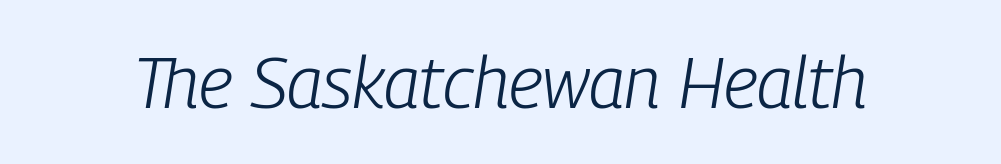
The image shows 71 px light, condensed type, italic (leaning right); set normal letter spacing, not underlined; low stroke contrast and a medium x-height.
